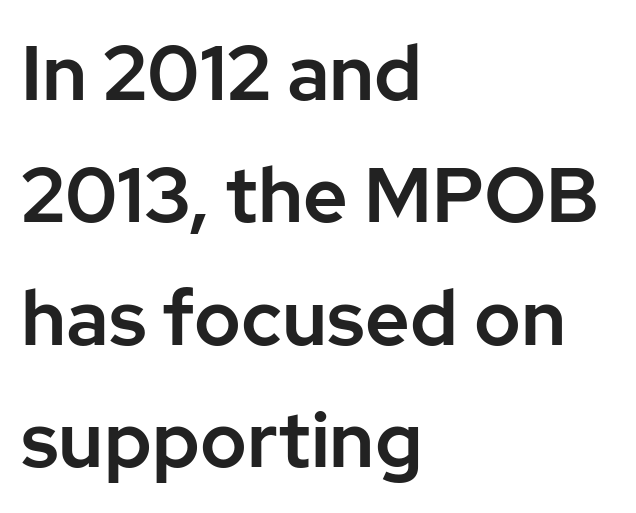
The image shows 77 px sans-serif type, upright; set left-aligned, normal line spacing (1.59x), normal letter spacing, not underlined; low stroke contrast and a medium x-height.
